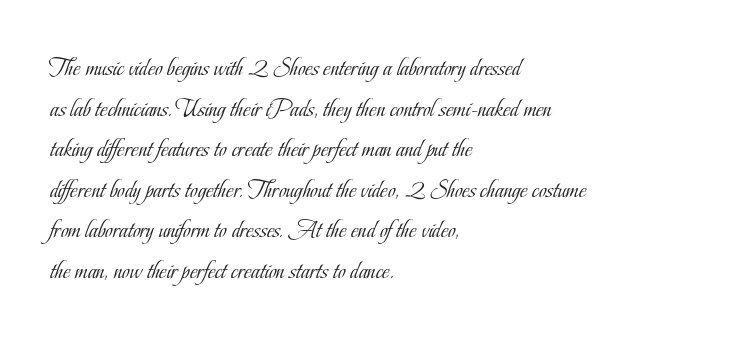
The image shows 26 px text type; set left-aligned, normal line spacing (1.56x), normal letter spacing, not underlined.
